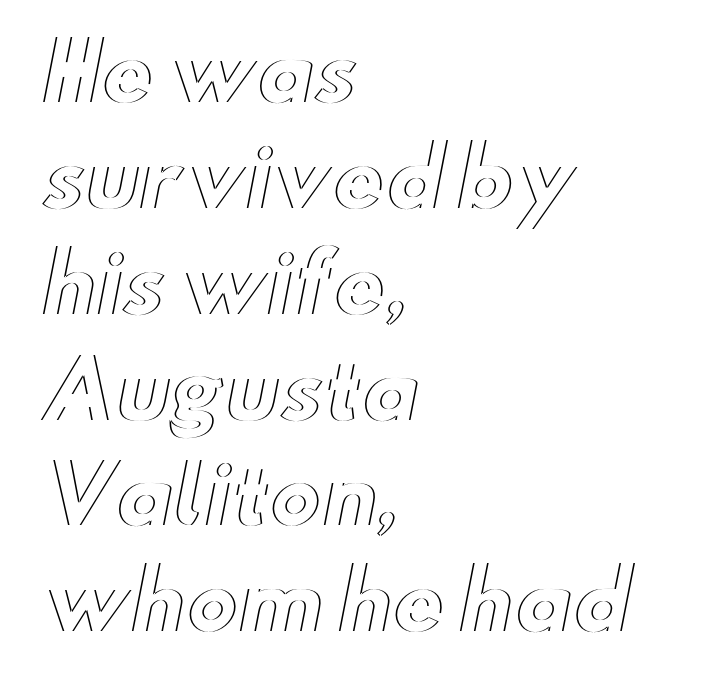
The image shows 79 px wide type; set left-aligned, normal line spacing (1.34x), normal letter spacing, not underlined; a small x-height.
